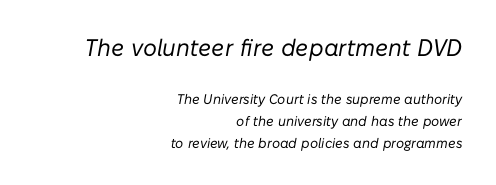
Honestly, there is no underline to notice here at all. Scale decreases going downward across the two blocks. Leading: standard. It's the slanting kind of type. Casual observation: everything's shoved over to the right. The strokes are not fattened; the text isn't bold.
